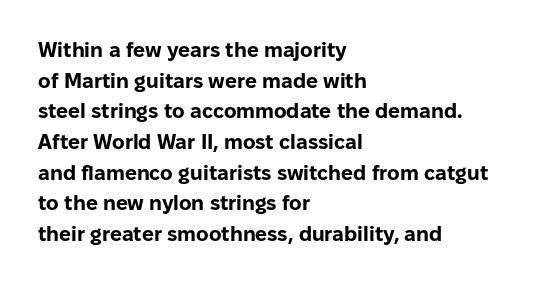
The image shows 21 px bold type, upright; set left-aligned, normal line spacing (1.46x), normal letter spacing, not underlined.
